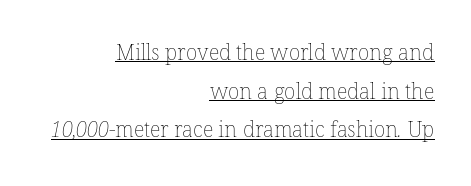
{"bold": "no", "underline": "yes", "align": "right", "line_spacing_ratio": 1.84, "letter_spacing": "normal", "letter_spacing_em": 0.0, "glyph_px": 21}
